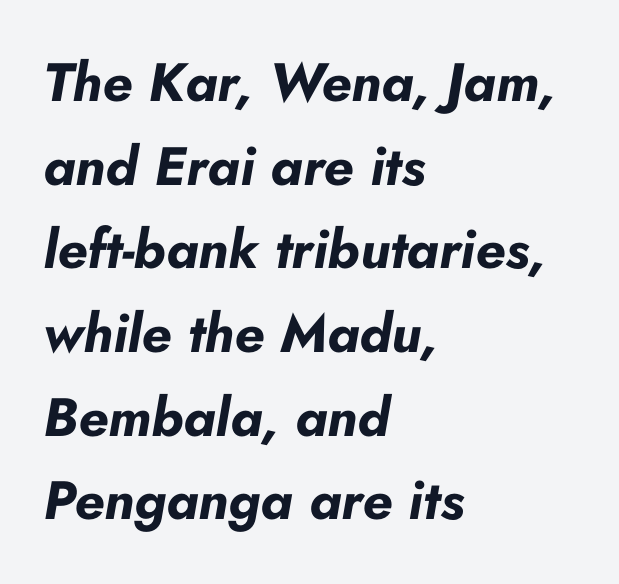
Q: Is the text bold? A: Yes.
Q: Is the text italic (slanted)? A: Yes, it leans right by about 10 degrees.
Q: Is the text underlined? A: No.
Q: How is the paragraph aligned? A: Left-aligned.
Q: Is the spacing between letters normal or unusually wide? A: Normal.
Q: Is the spacing between lines tight, normal or loose? A: Normal.
Q: Width (condensed, normal, or wide)? A: Normal.
Q: Stroke contrast? A: Low.
Q: x-height? A: Small.
Q: Monospaced? A: No.
